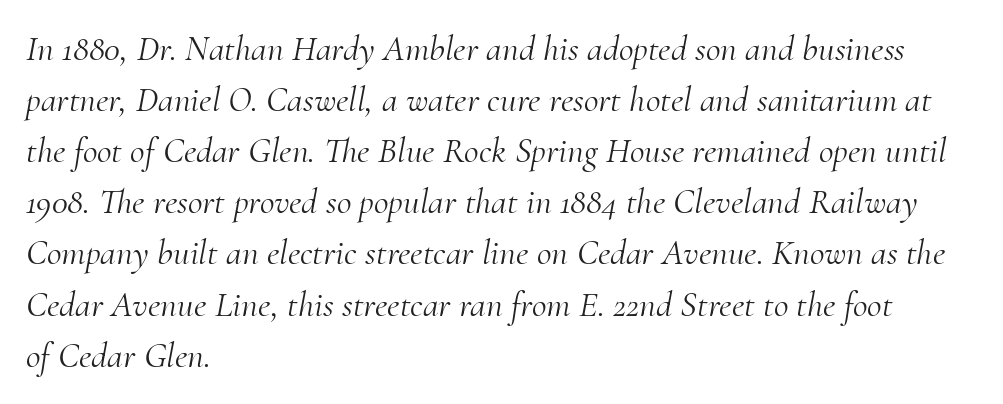
{"serif": "yes", "italic": "yes", "lean": "right", "slant_degrees": 10, "bold": "no", "weight": "light", "width": "normal", "stroke_contrast": "medium", "x_height": "small", "monospaced": "no", "underline": "no", "align": "left", "line_spacing": "normal", "line_spacing_ratio": 1.42, "letter_spacing": "normal", "letter_spacing_em": 0.0, "glyph_px": 36}
